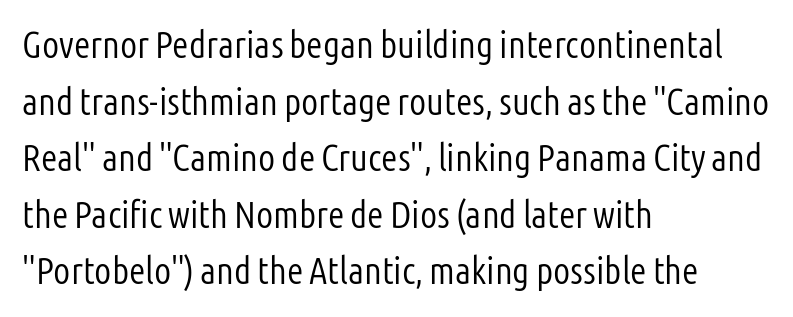
The image shows 38 px light, condensed sans-serif type, upright; set left-aligned, normal line spacing (1.49x), normal letter spacing, not underlined; low stroke contrast and a medium x-height.
